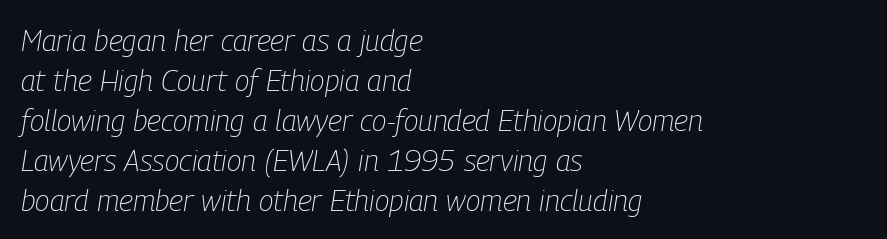
The image shows 30 px light, condensed type, italic (leaning right); set left-aligned, normal line spacing (1.33x), normal letter spacing, not underlined; low stroke contrast and a medium x-height.
